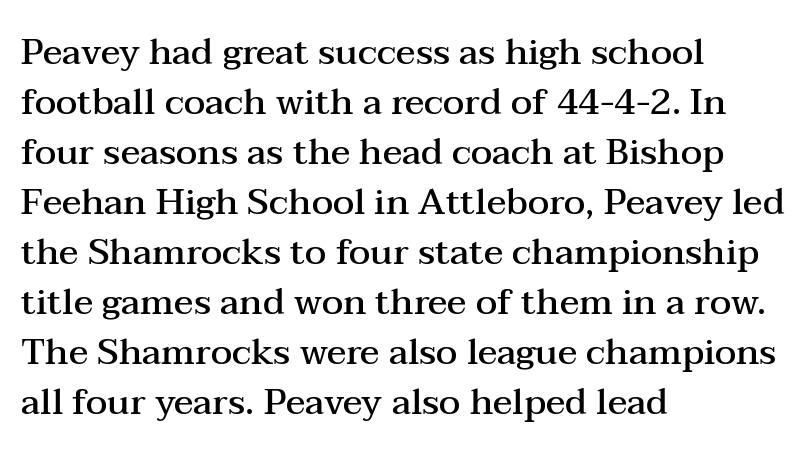
{"serif": "yes", "italic": "no", "bold": "semi", "weight": "semibold", "width": "wide", "stroke_contrast": "medium", "x_height": "medium", "monospaced": "no", "underline": "no", "align": "left", "line_spacing": "normal", "line_spacing_ratio": 1.39, "letter_spacing": "normal", "letter_spacing_em": 0.0, "glyph_px": 36}
